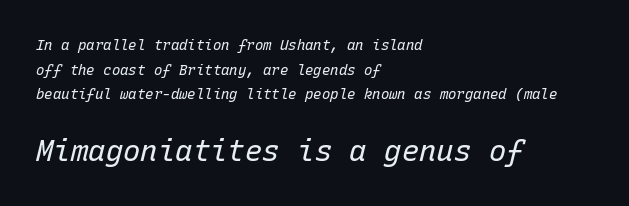
Each letter, wide or thin by design, is forced into the same width here. A typesetter would mark this as italic. Stems and bowls with no extra thickness — not bold. Compared with typical body copy, the letter spacing here is the same. The following chunk of copy outweighs the initial chunk in type size. Short and long lines alike share a common starting point at left.
